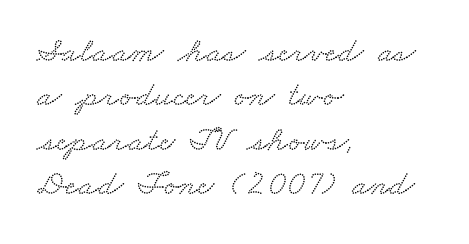
{"width": "wide", "stroke_contrast": "low", "x_height": "small", "monospaced": "no", "underline": "no", "align": "left", "line_spacing": "normal", "line_spacing_ratio": 1.27, "letter_spacing": "normal", "letter_spacing_em": 0.0, "glyph_px": 35}
